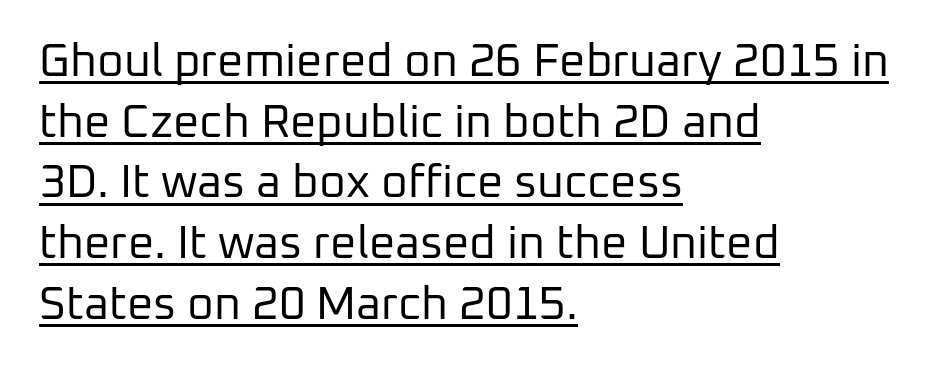
Q: Is the text bold? A: No.
Q: Is the text italic (slanted)? A: No, it is upright.
Q: Is the typeface a serif or a sans-serif typeface? A: Sans-serif.
Q: Is the text underlined? A: Yes.
Q: How is the paragraph aligned? A: Left-aligned.
Q: Is the spacing between letters normal or unusually wide? A: Normal.
Q: Is the spacing between lines tight, normal or loose? A: Normal.
Q: Width (condensed, normal, or wide)? A: Normal.
Q: Stroke contrast? A: Low.
Q: x-height? A: Medium.
Q: Monospaced? A: No.
